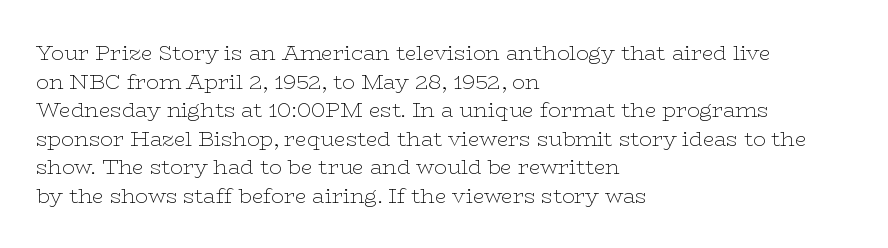
Line beginnings align vertically; line endings do not. Whoever set this chose a conventional vertical rhythm. Stroke mass is kept to a normal reading level or below. Nobody touched the tracking dial on this one.
